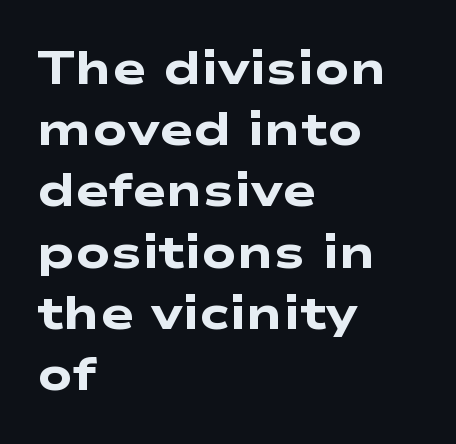
Q: Is the text bold? A: Yes.
Q: Is the typeface a serif or a sans-serif typeface? A: Sans-serif.
Q: Is the text underlined? A: No.
Q: How is the paragraph aligned? A: Left-aligned.
Q: Is the spacing between letters normal or unusually wide? A: Normal.
Q: Is the spacing between lines tight, normal or loose? A: Normal.
Q: Width (condensed, normal, or wide)? A: Wide.
Q: Stroke contrast? A: Low.
Q: x-height? A: Medium.
Q: Monospaced? A: No.
